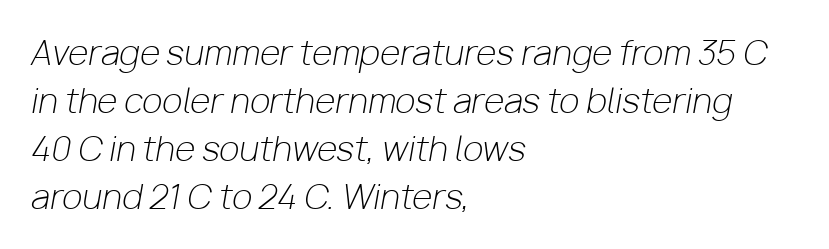
{"italic": "yes", "lean": "right", "slant_degrees": 10, "bold": "no", "weight": "light", "width": "normal", "stroke_contrast": "low", "x_height": "medium", "monospaced": "no", "underline": "no", "align": "left", "line_spacing": "normal", "line_spacing_ratio": 1.45, "letter_spacing": "normal", "letter_spacing_em": 0.0, "glyph_px": 33}
